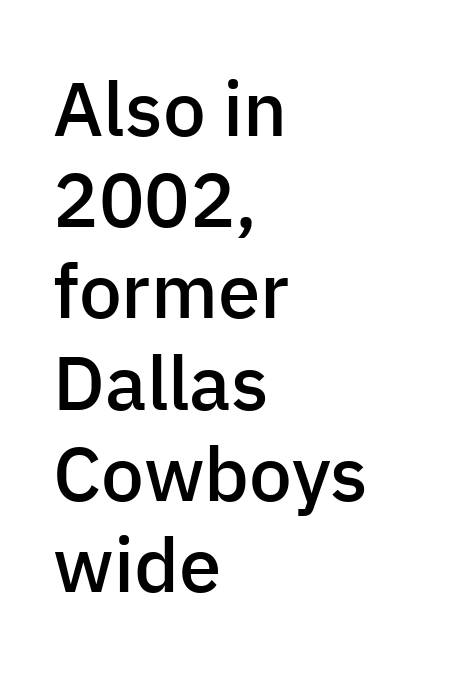
The image shows 76 px semibold sans-serif type, upright; set left-aligned, line spacing 1.2x, normal letter spacing, not underlined; low stroke contrast and a medium x-height.
